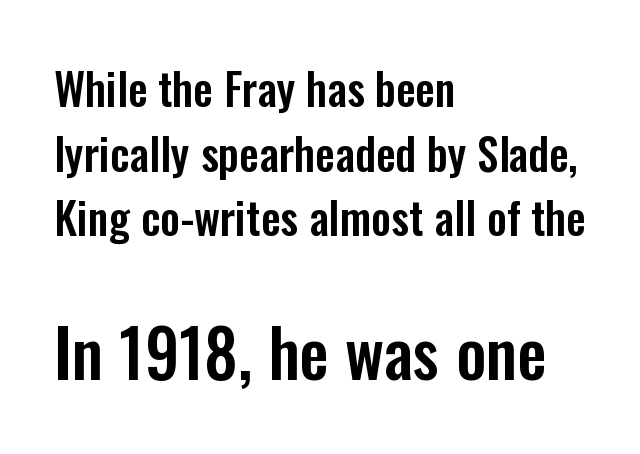
Students, observe: this is what conventionally led text looks like. Are there feet on the stems? There aren't — it's a sans. Every character sits straight up, as roman type does. The rendering uses natural spacing where letterforms have individual widths.
